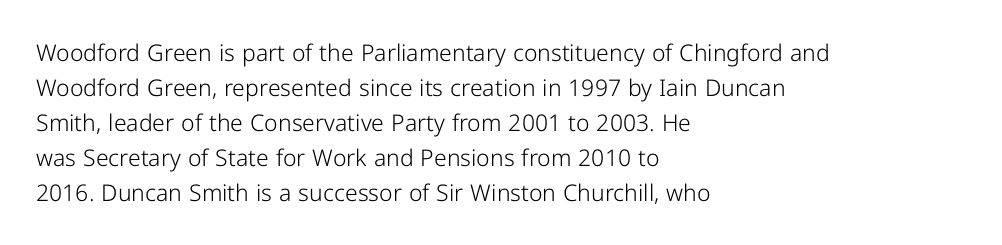
Weight: not bold — regular or lighter. The typesetter chose a ragged-right arrangement here. Each new line begins a customary step beneath the previous one. You could call the tracking neutral — neither tight nor loose. Only glyphs here, with clear space below each row. You can tell it's not italic because the verticals are truly vertical.
